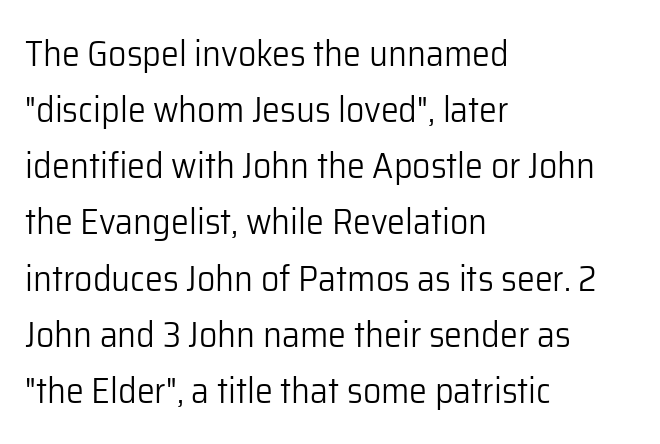
Q: Is the text bold? A: No.
Q: Is the text italic (slanted)? A: No, it is upright.
Q: Is the typeface a serif or a sans-serif typeface? A: Sans-serif.
Q: Is the text underlined? A: No.
Q: How is the paragraph aligned? A: Left-aligned.
Q: Is the spacing between letters normal or unusually wide? A: Normal.
Q: Is the spacing between lines tight, normal or loose? A: Normal.
Q: Width (condensed, normal, or wide)? A: Normal.
Q: Stroke contrast? A: Low.
Q: x-height? A: Medium.
Q: Monospaced? A: No.
